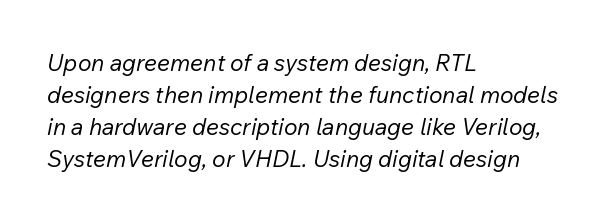
{"italic": "yes", "lean": "right", "slant_degrees": 12, "bold": "no", "underline": "no", "align": "left", "line_spacing": "normal", "line_spacing_ratio": 1.39, "letter_spacing": "normal", "letter_spacing_em": 0.0, "glyph_px": 23}
